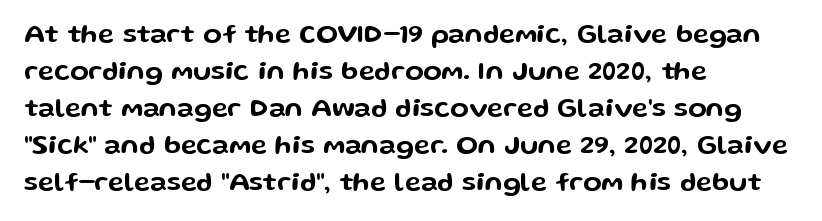
{"italic": "no", "underline": "no", "align": "left", "line_spacing": "normal", "line_spacing_ratio": 1.37, "letter_spacing": "normal", "letter_spacing_em": 0.0, "glyph_px": 27}
